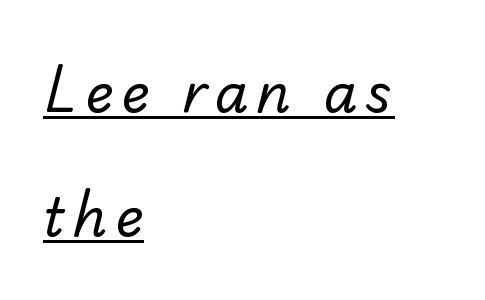
{"serif": "no", "bold": "no", "weight": "regular", "width": "normal", "stroke_contrast": "low", "x_height": "small", "monospaced": "no", "underline": "yes", "align": "left", "line_spacing": "loose", "line_spacing_ratio": 2.29, "glyph_px": 54}
